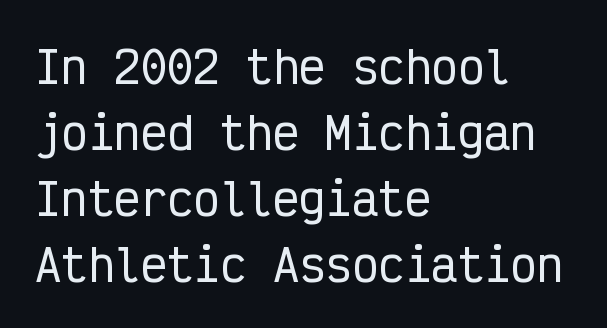
The typography opts for an upright posture over an oblique one. Letters rest on an invisible, unmarked baseline. Between one letter and the next there's only the usual sliver of space. Classification — sans serif.
